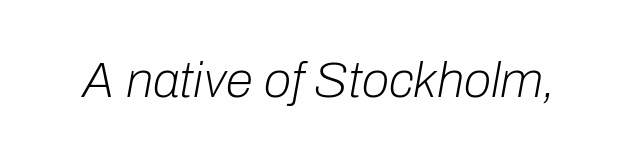
{"italic": "yes", "lean": "right", "slant_degrees": 10, "bold": "no", "weight": "light", "width": "normal", "stroke_contrast": "low", "x_height": "medium", "monospaced": "no", "underline": "no", "letter_spacing": "normal", "letter_spacing_em": 0.0, "glyph_px": 50}
